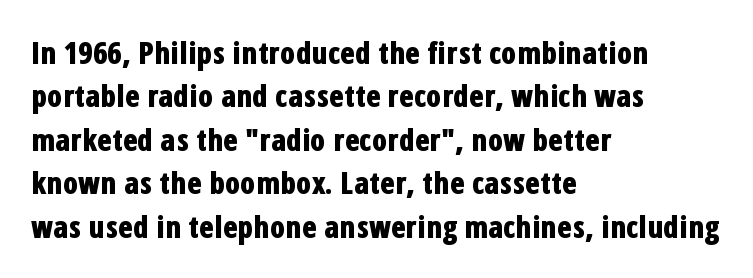
These lines are set flush left with a ragged right edge. The letters stand upright; this is a roman face. Chunky letters — that's bold for sure. Is this a fixed-width face? No — the glyphs have proportional, varying widths. The letters sit at their default tracking, neither squeezed nor spread.
